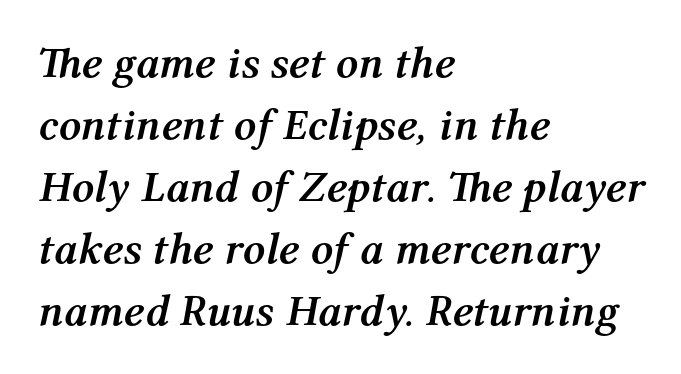
Q: Is the text bold? A: Yes.
Q: Is the text italic (slanted)? A: Yes, it leans right by about 12 degrees.
Q: Is the text underlined? A: No.
Q: How is the paragraph aligned? A: Left-aligned.
Q: Is the spacing between letters normal or unusually wide? A: Normal.
Q: Is the spacing between lines tight, normal or loose? A: Normal.
Q: Width (condensed, normal, or wide)? A: Normal.
Q: Stroke contrast? A: Medium.
Q: x-height? A: Medium.
Q: Monospaced? A: No.
